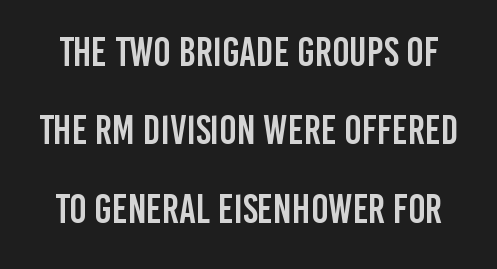
The image shows 41 px condensed sans-serif type, upright; set loose line spacing (1.91x), normal letter spacing, not underlined; low stroke contrast and a large x-height.
